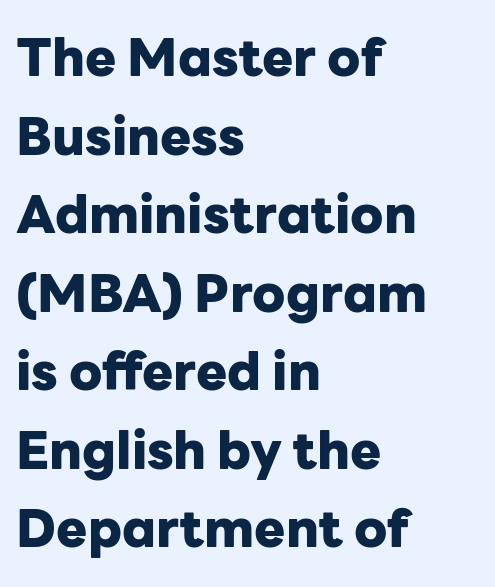
{"serif": "no", "italic": "no", "bold": "yes", "weight": "heavy", "width": "normal", "stroke_contrast": "low", "x_height": "medium", "monospaced": "no", "underline": "no", "align": "left", "line_spacing": "normal", "line_spacing_ratio": 1.51, "letter_spacing": "normal", "letter_spacing_em": 0.0, "glyph_px": 52}
